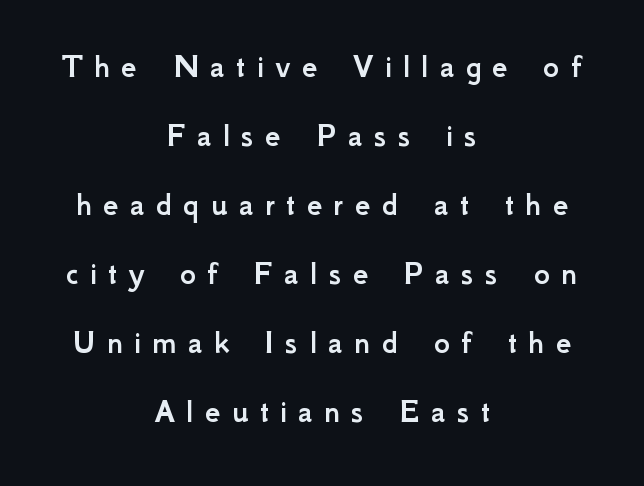
{"serif": "no", "italic": "no", "width": "normal", "stroke_contrast": "low", "x_height": "small", "monospaced": "no", "underline": "no", "align": "center", "line_spacing": "loose", "line_spacing_ratio": 2.03, "letter_spacing": "wide", "letter_spacing_em": 0.33, "glyph_px": 34}
